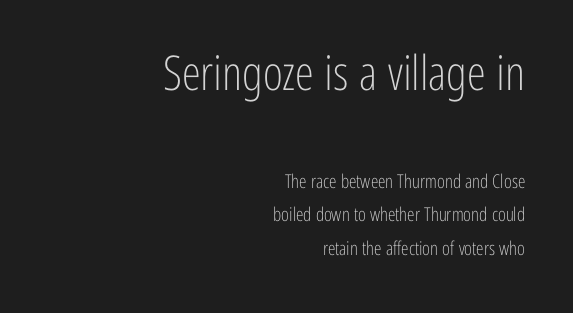
Q: Is the text bold? A: No.
Q: Is the text italic (slanted)? A: No, it is upright.
Q: Is the typeface a serif or a sans-serif typeface? A: Sans-serif.
Q: Is the text underlined? A: No.
Q: How is the paragraph aligned? A: Right-aligned.
Q: Is the spacing between letters normal or unusually wide? A: Normal.
Q: Which block of text is set in a larger size, the first (top) or the second (bottom)? A: The first (top) one.
Q: Width (condensed, normal, or wide)? A: Condensed.
Q: Stroke contrast? A: Low.
Q: x-height? A: Medium.
Q: Monospaced? A: No.
